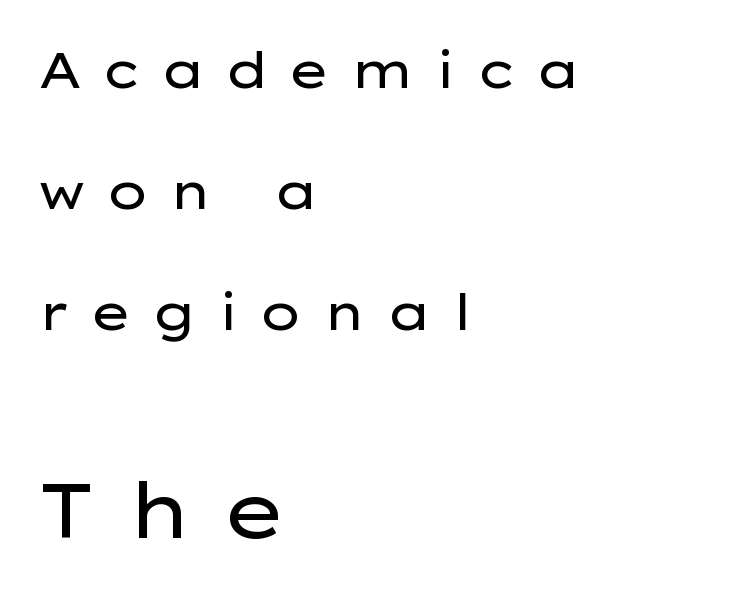
The image shows 77 px regular-weight, wide sans-serif type, upright; set left-aligned, loose line spacing (2.37x), unusually wide letter spacing (+0.37 em), not underlined; the second (bottom) block is 1.51x larger; low stroke contrast and a medium x-height.
